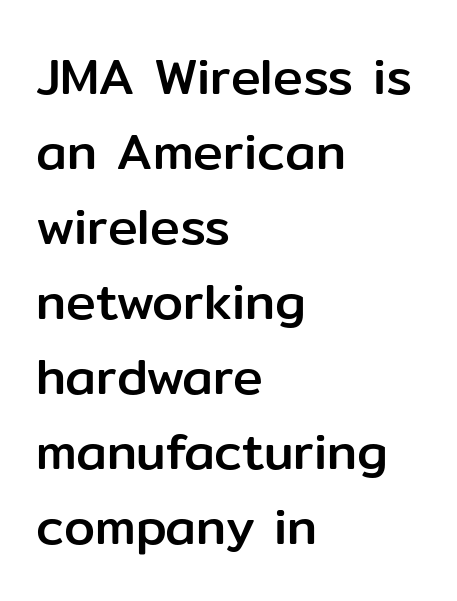
The paragraph has a hard left edge and a soft right edge. These lines are composed in type without serifs. Inter-character spacing is left at the font's built-in metrics. Descenders hang freely into open space.
